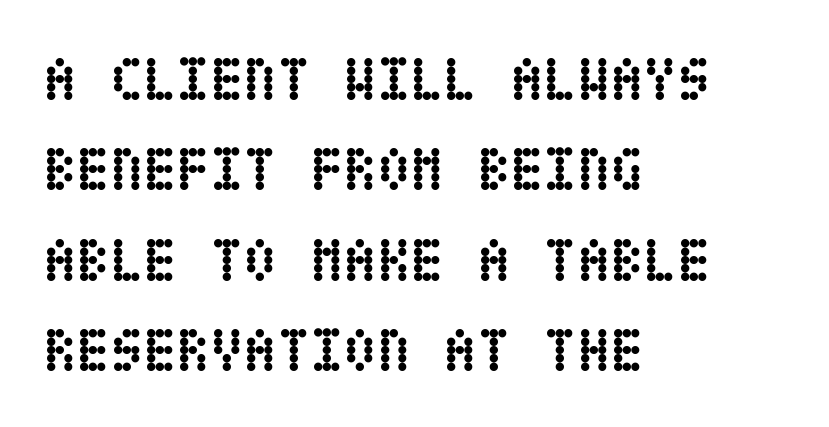
Q: Is the text bold? A: Yes.
Q: Is the text italic (slanted)? A: No, it is upright.
Q: Is the text underlined? A: No.
Q: How is the paragraph aligned? A: Left-aligned.
Q: Is the spacing between letters normal or unusually wide? A: Normal.
Q: Is the spacing between lines tight, normal or loose? A: Normal.
Q: Width (condensed, normal, or wide)? A: Condensed.
Q: Stroke contrast? A: Low.
Q: x-height? A: Large.
